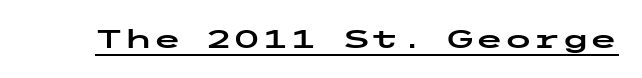
{"italic": "no", "underline": "yes", "letter_spacing": "normal", "letter_spacing_em": 0.0, "glyph_px": 26}
